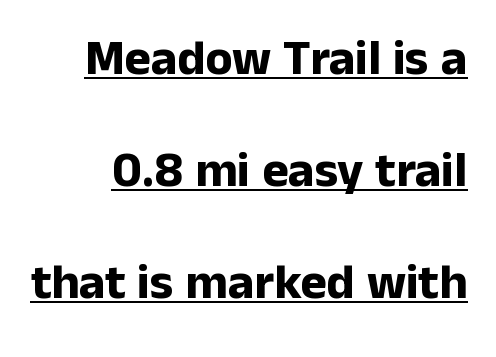
The image shows 50 px bold sans-serif type, upright; set loose line spacing (2.24x), normal letter spacing, underlined; low stroke contrast and a medium x-height.
